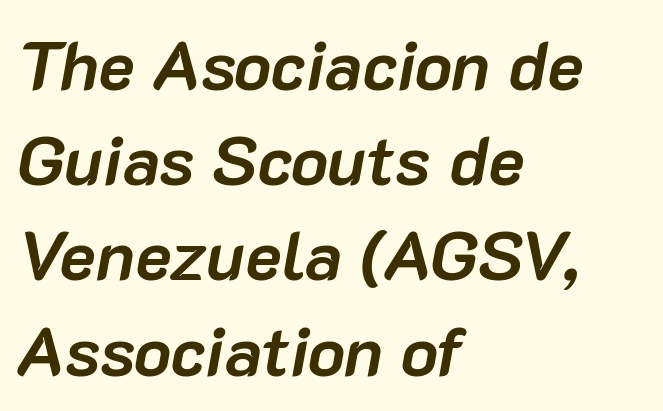
Descenders hang freely into open space. Compared with an ordinary text face, these strokes are far heavier — a full bold. Reading down the block, your eye returns to a fixed left position each line. The lines sit at an ordinary, default distance from one another. The passage shown has conventional tracking throughout.
